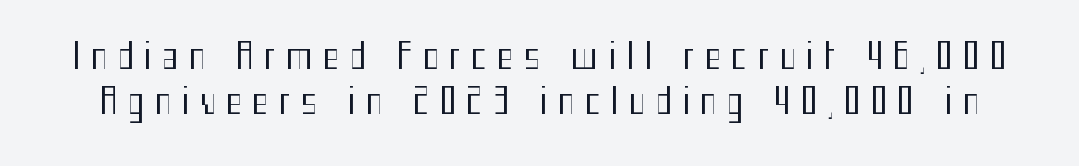
Q: Is the text bold? A: No.
Q: Is the text italic (slanted)? A: No, it is upright.
Q: Is the typeface a serif or a sans-serif typeface? A: Sans-serif.
Q: Is the text underlined? A: No.
Q: Is the spacing between letters normal or unusually wide? A: Unusually wide.
Q: Is the spacing between lines tight, normal or loose? A: Normal.
Q: Width (condensed, normal, or wide)? A: Condensed.
Q: Stroke contrast? A: Medium.
Q: x-height? A: Medium.
Q: Monospaced? A: No.
